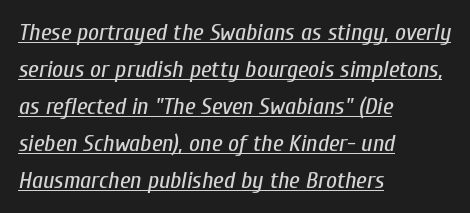
The image shows 24 px text type, italic (leaning right); set left-aligned, normal line spacing (1.54x), normal letter spacing, underlined.
